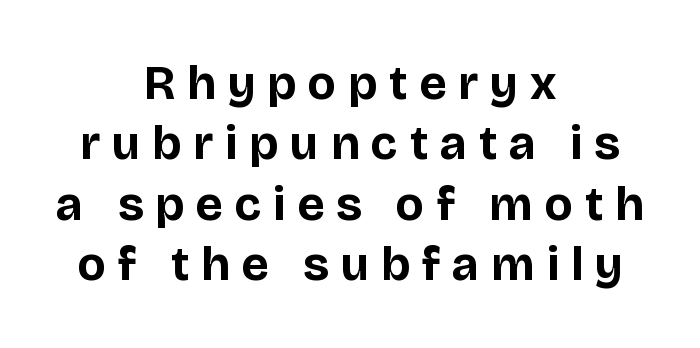
{"serif": "no", "italic": "no", "bold": "yes", "weight": "bold", "width": "normal", "stroke_contrast": "low", "x_height": "large", "monospaced": "no", "underline": "no", "align": "center", "line_spacing": "normal", "line_spacing_ratio": 1.26, "letter_spacing": "wide", "letter_spacing_em": 0.25, "glyph_px": 48}
